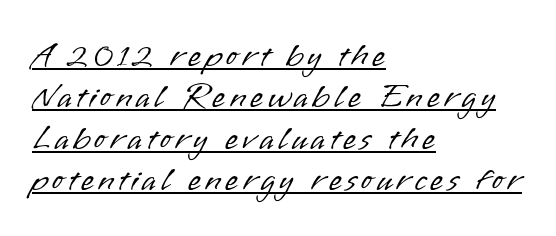
Q: Is the text bold? A: No.
Q: Is the text italic (slanted)? A: Yes.
Q: Is the typeface a serif or a sans-serif typeface? A: Sans-serif.
Q: Is the text underlined? A: Yes.
Q: How is the paragraph aligned? A: Left-aligned.
Q: Width (condensed, normal, or wide)? A: Normal.
Q: Stroke contrast? A: Low.
Q: x-height? A: Small.
Q: Monospaced? A: No.
